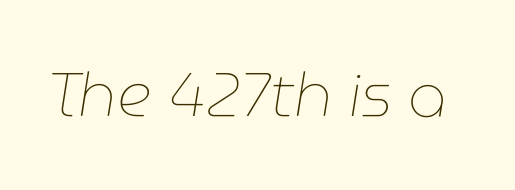
The image shows 61 px thin type, italic (leaning right); set normal letter spacing, not underlined; low stroke contrast and a medium x-height.
